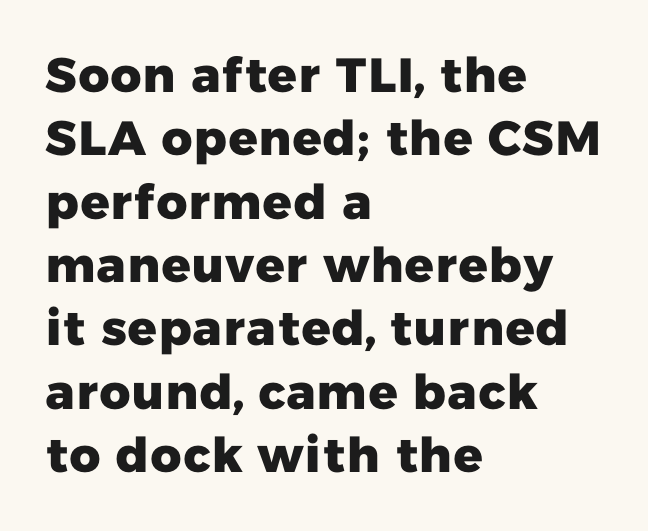
Clear beneath every line of the passage. Between one letter and the next there's only the usual sliver of space. In terms of leading, this rendering sits right in the middle. Stroke terminals: plain, sans-serif.
